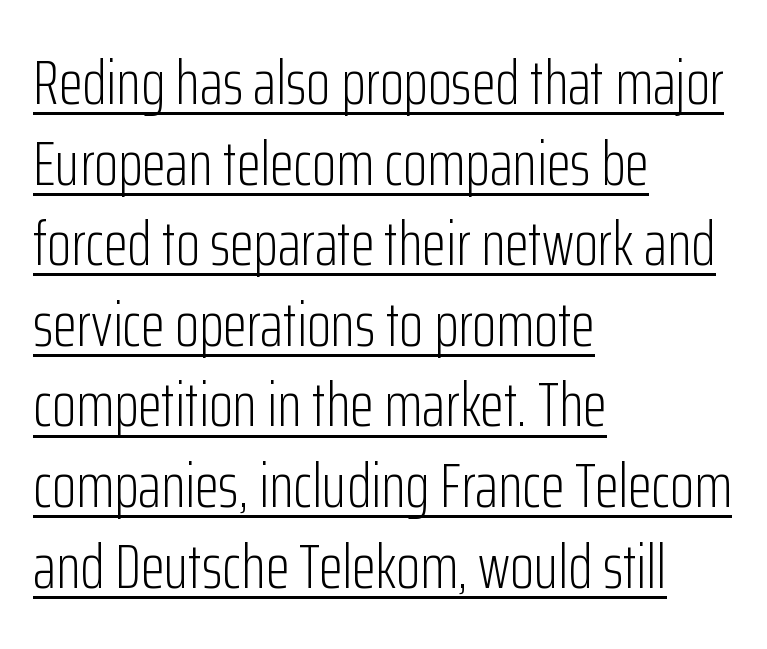
{"serif": "no", "italic": "no", "bold": "no", "weight": "light", "width": "condensed", "stroke_contrast": "low", "x_height": "medium", "monospaced": "no", "underline": "yes", "align": "left", "line_spacing": "normal", "line_spacing_ratio": 1.3, "letter_spacing": "normal", "letter_spacing_em": 0.0, "glyph_px": 62}
